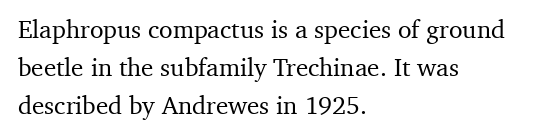
Q: Is the text italic (slanted)? A: No, it is upright.
Q: Is the text underlined? A: No.
Q: How is the paragraph aligned? A: Left-aligned.
Q: Is the spacing between letters normal or unusually wide? A: Normal.
Q: Is the spacing between lines tight, normal or loose? A: Normal.
